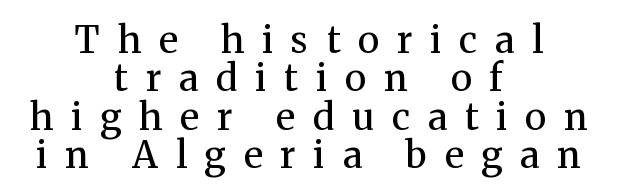
{"serif": "yes", "italic": "no", "bold": "no", "weight": "regular", "width": "normal", "stroke_contrast": "medium", "x_height": "medium", "monospaced": "no", "underline": "no", "align": "center", "line_spacing": "tight", "line_spacing_ratio": 1.04, "letter_spacing": "wide", "letter_spacing_em": 0.48, "glyph_px": 37}
